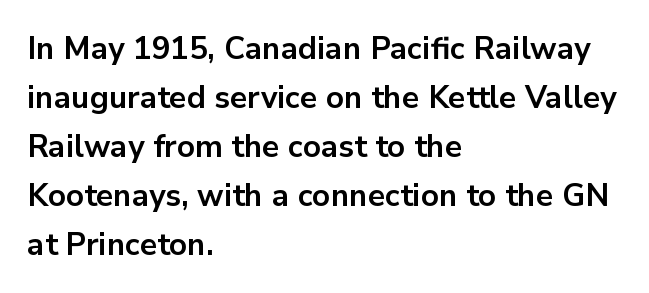
Grotesque or geometric, the face here clearly has no serifs. Horizontal alignment here is leftward, the default for most running prose. Is the letter spacing exaggerated? No — it looks like the ordinary default. Normally led — the rows are evenly, conventionally spaced. Stroke thickness is high; the sample reads as a true bold. Think of a printed novel: that variable character pitch is what you see here.
